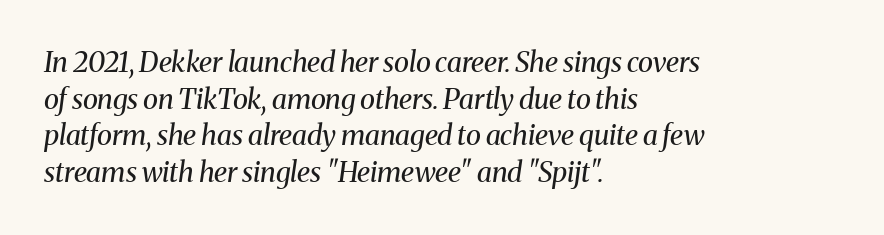
{"serif": "yes", "italic": "yes", "lean": "right", "slant_degrees": 8, "bold": "no", "weight": "regular", "width": "normal", "stroke_contrast": "medium", "x_height": "medium", "monospaced": "no", "underline": "no", "align": "left", "line_spacing": "normal", "line_spacing_ratio": 1.31, "letter_spacing": "normal", "letter_spacing_em": 0.0, "glyph_px": 28}
